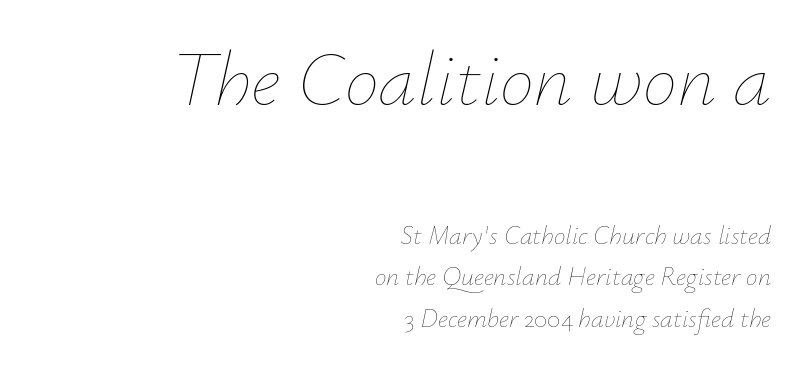
The leading is moderate, giving the passage an even texture. The passage shown has conventional tracking throughout. The typography opts for an oblique posture over an upright one. Think of a printed novel: that variable character pitch is what you see here. Is this a heavy cut? Hardly; it is regular or lighter. The space directly below the letters is spotless.
